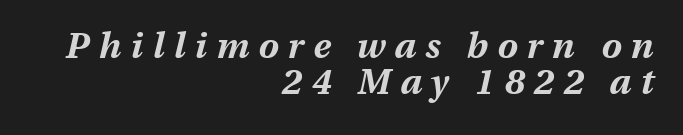
Q: Is the text bold? A: Yes.
Q: Is the text italic (slanted)? A: Yes, it leans right by about 13 degrees.
Q: Is the text underlined? A: No.
Q: How is the paragraph aligned? A: Right-aligned.
Q: Is the spacing between letters normal or unusually wide? A: Unusually wide.
Q: Is the spacing between lines tight, normal or loose? A: Tight.
Q: Width (condensed, normal, or wide)? A: Normal.
Q: Stroke contrast? A: Medium.
Q: x-height? A: Medium.
Q: Monospaced? A: No.
